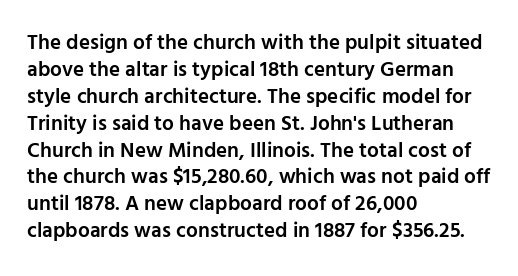
The image shows 21 px text type, upright; set left-aligned, normal line spacing (1.28x), normal letter spacing, not underlined.
